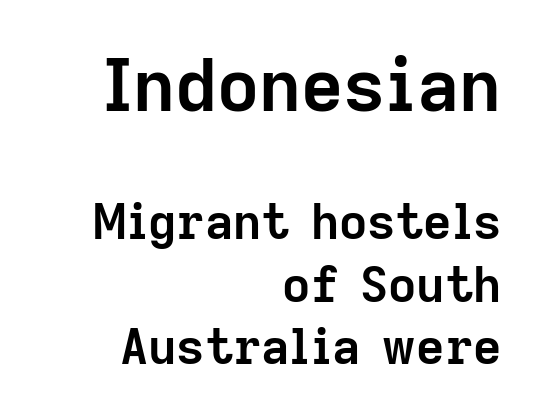
The image shows 73 px semibold sans-serif type, upright; set right-aligned, normal line spacing (1.28x), normal letter spacing, not underlined; the first (top) block is 1.49x larger; low stroke contrast and a medium x-height.
